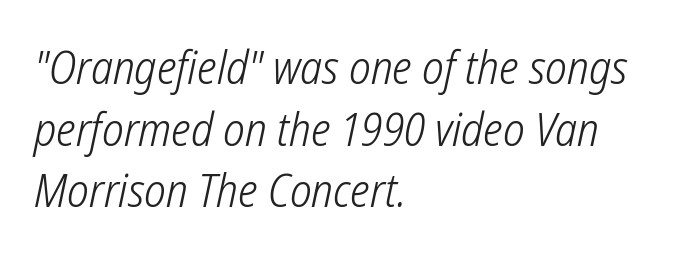
The rendering anchors every line to the left-hand side. Compared with typical body copy, the letter spacing here is the same. Stems and bowls with no extra thickness — not bold. Are there feet on the stems? There aren't — it's a sans. Horizontal bands of white between lines are of average thickness.
